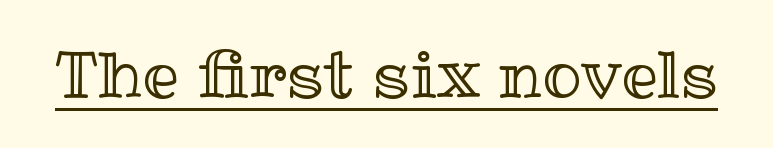
Q: Is the text italic (slanted)? A: No, it is upright.
Q: Is the text underlined? A: Yes.
Q: Is the spacing between letters normal or unusually wide? A: Normal.
Q: Width (condensed, normal, or wide)? A: Normal.
Q: x-height? A: Medium.
Q: Monospaced? A: No.
